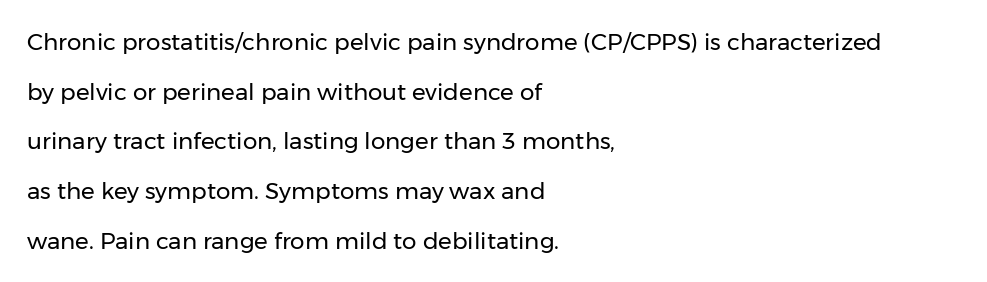
The image shows 23 px text type, upright; set left-aligned, loose line spacing (2.16x), normal letter spacing, not underlined.
